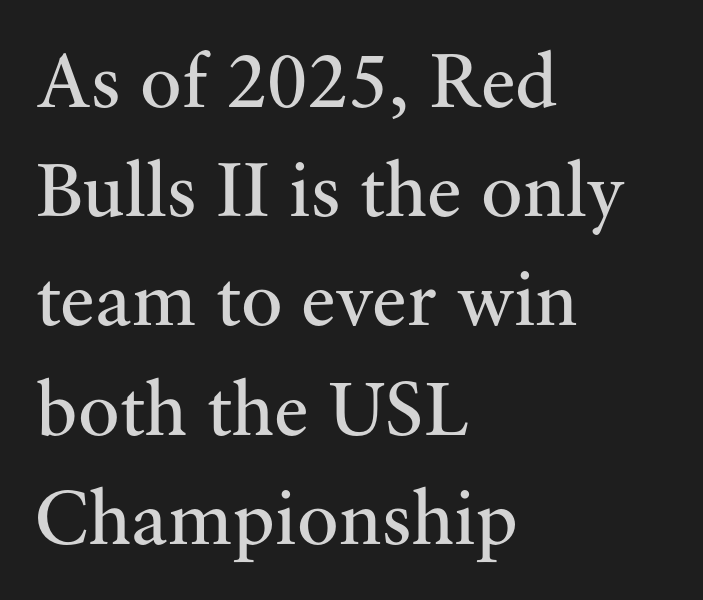
Is there much room between lines? A standard amount, neither cramped nor airy. Stems and bowls with no extra thickness — not bold. The text block is weighted toward the left margin, trailing off unevenly rightward. In terms of letterspacing, this is plain default setting.
